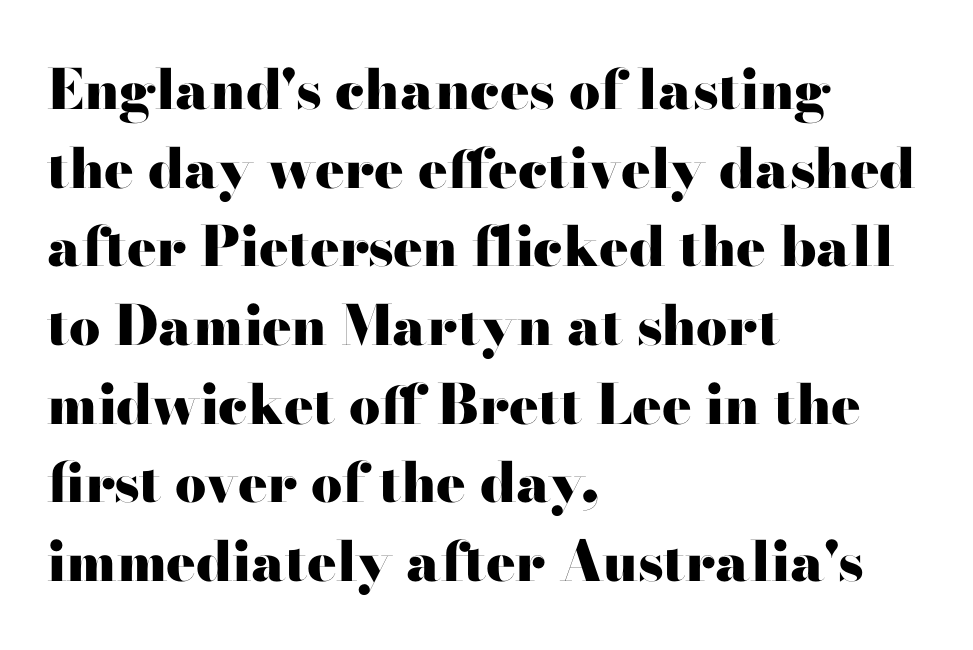
{"serif": "yes", "italic": "no", "bold": "yes", "weight": "heavy", "width": "wide", "stroke_contrast": "high", "x_height": "small", "monospaced": "no", "underline": "no", "align": "left", "line_spacing": "normal", "line_spacing_ratio": 1.43, "letter_spacing": "normal", "letter_spacing_em": 0.0, "glyph_px": 55}
